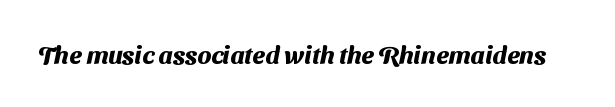
The baseline area is clear. The face used here is rendered with its standard letterfit. The face used here has the dense, thick strokes of a bold.
